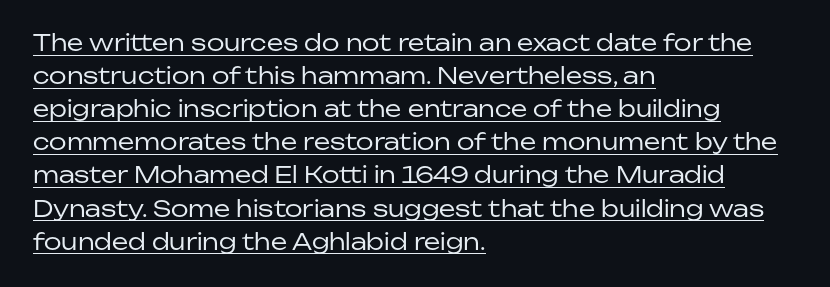
{"italic": "no", "bold": "no", "underline": "yes", "align": "left", "line_spacing": "normal", "line_spacing_ratio": 1.44, "letter_spacing": "normal", "letter_spacing_em": 0.0, "glyph_px": 23}
